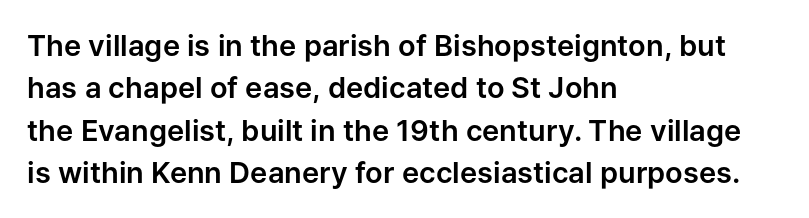
{"serif": "no", "italic": "no", "width": "normal", "stroke_contrast": "low", "x_height": "medium", "monospaced": "no", "underline": "no", "align": "left", "line_spacing": "normal", "line_spacing_ratio": 1.46, "letter_spacing": "normal", "letter_spacing_em": 0.0, "glyph_px": 29}
